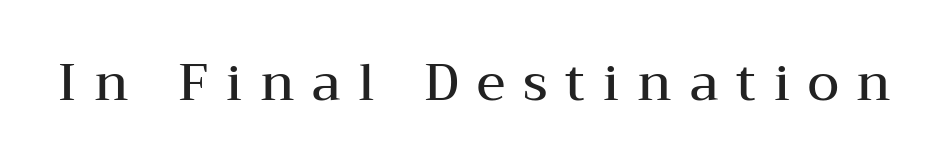
Q: Is the text bold? A: Semi-bold.
Q: Is the text italic (slanted)? A: No, it is upright.
Q: Is the typeface a serif or a sans-serif typeface? A: Serif.
Q: Is the text underlined? A: No.
Q: Is the spacing between letters normal or unusually wide? A: Unusually wide.
Q: Width (condensed, normal, or wide)? A: Wide.
Q: Stroke contrast? A: Medium.
Q: x-height? A: Medium.
Q: Monospaced? A: No.
